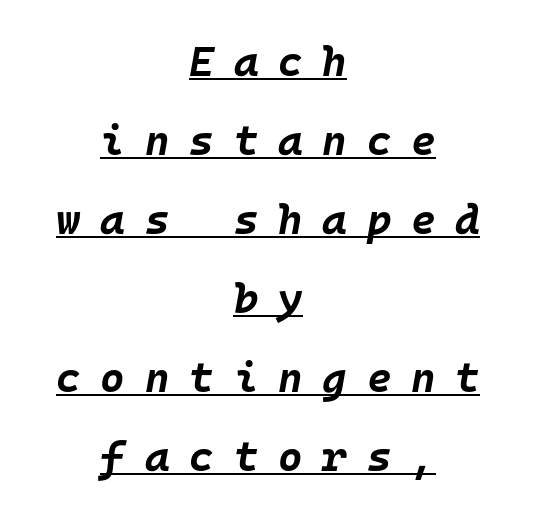
Is the block centered? Yes — each line is placed symmetrically about the middle. In designer terms, the underline attribute is active on this setting. Caption: bold face, heavy strokes. Looks like terminal output: every glyph gets an equal slot. These lines were composed using italics. The horizontal fit of the characters is loose and conspicuously gappy.
